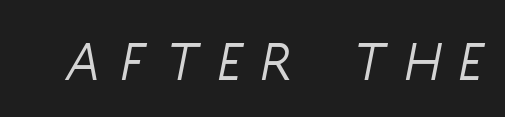
Q: Is the text bold? A: No.
Q: Is the text italic (slanted)? A: Yes, it leans right by about 11 degrees.
Q: Is the text underlined? A: No.
Q: Is the spacing between letters normal or unusually wide? A: Unusually wide.
Q: Width (condensed, normal, or wide)? A: Condensed.
Q: Stroke contrast? A: Low.
Q: x-height? A: Large.
Q: Monospaced? A: No.
